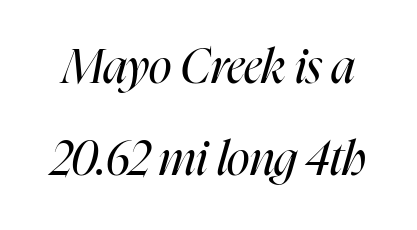
{"italic": "yes", "lean": "right", "slant_degrees": 16, "bold": "no", "weight": "regular", "width": "condensed", "stroke_contrast": "high", "x_height": "medium", "monospaced": "no", "underline": "no", "line_spacing": "loose", "line_spacing_ratio": 1.95, "letter_spacing": "normal", "letter_spacing_em": 0.0, "glyph_px": 47}
